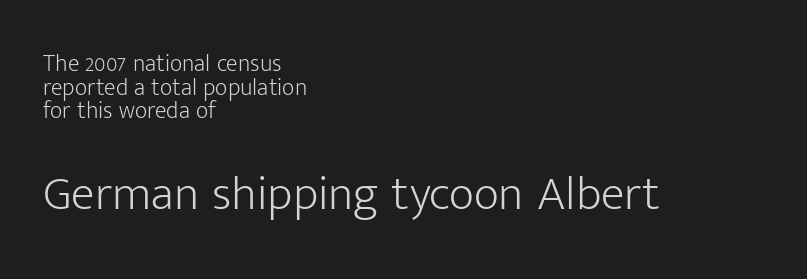
Q: Is the text bold? A: No.
Q: Is the text italic (slanted)? A: No, it is upright.
Q: Is the typeface a serif or a sans-serif typeface? A: Sans-serif.
Q: Is the text underlined? A: No.
Q: How is the paragraph aligned? A: Left-aligned.
Q: Is the spacing between letters normal or unusually wide? A: Normal.
Q: Is the spacing between lines tight, normal or loose? A: Tight.
Q: Which block of text is set in a larger size, the first (top) or the second (bottom)? A: The second (bottom) one.
Q: Width (condensed, normal, or wide)? A: Normal.
Q: Stroke contrast? A: Low.
Q: x-height? A: Medium.
Q: Monospaced? A: No.
